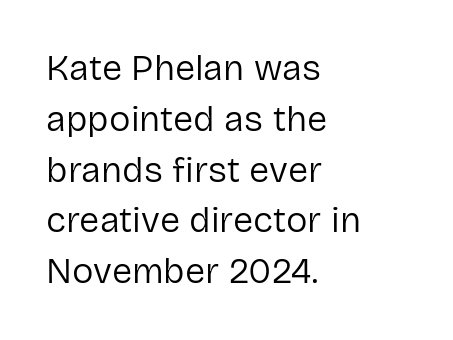
The image shows 36 px regular-weight sans-serif type, upright; set left-aligned, normal line spacing (1.41x), normal letter spacing, not underlined; low stroke contrast and a medium x-height.
